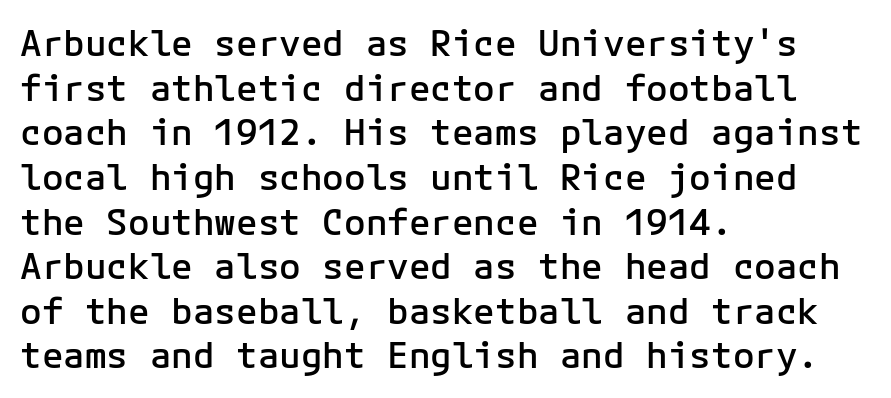
The image shows 36 px semibold sans-serif type, upright, monospaced; set left-aligned, line spacing 1.24x, normal letter spacing, not underlined; low stroke contrast and a medium x-height.
